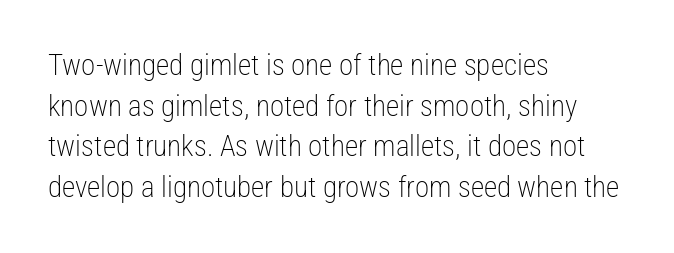
This sample is left-justified, so line endings fall wherever the words run out. On a weight scale, this lands at 450 or below. A typesetter would call this proportional, since set widths differ per character. The lettering holds an erect, upright posture throughout.
